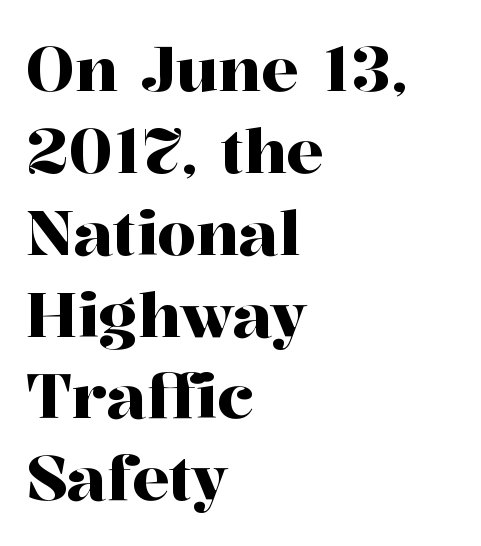
Any mark beneath the type? The region is blank. Serifs: yes, visible at the terminals of the letterforms. These lines are rendered in a variable-pitch font. These lines were composed using upright roman letters. Horizontally, the lines are justified to the leading edge only.
